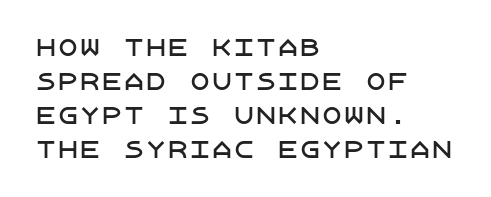
Students, observe: this is what conventionally led text looks like. This sample uses an upright cut, with every glyph sitting square on the baseline. A clean baseline with only descenders dipping below it. Each word holds together tightly as a unit, with standard inter-letter gaps.
